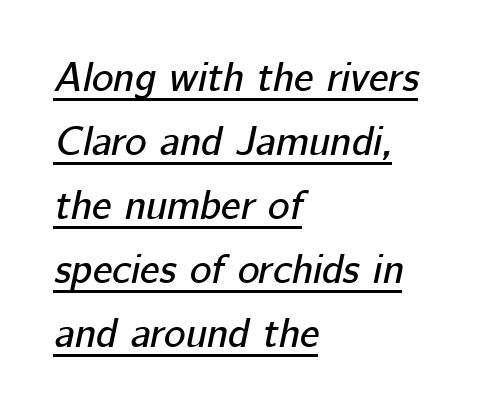
Q: Is the text italic (slanted)? A: Yes, it leans right by about 12 degrees.
Q: Is the text underlined? A: Yes.
Q: How is the paragraph aligned? A: Left-aligned.
Q: Is the spacing between letters normal or unusually wide? A: Normal.
Q: Is the spacing between lines tight, normal or loose? A: Normal.
Q: Width (condensed, normal, or wide)? A: Normal.
Q: Stroke contrast? A: Low.
Q: x-height? A: Medium.
Q: Monospaced? A: No.
